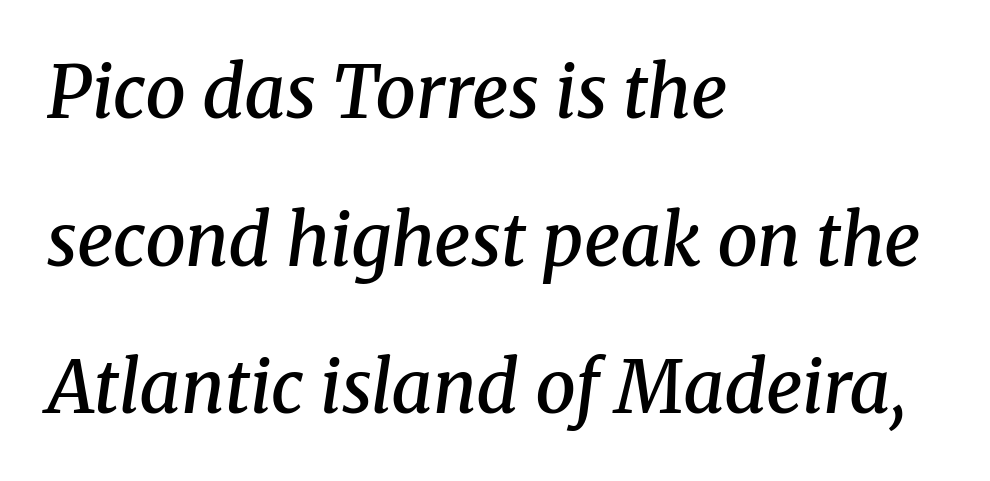
Vertical spacing — loose. Caption: semibold face, moderately heavy strokes. Honestly, the letter spacing is just normal — you wouldn't notice it. Proportional: the letters do not fall into vertical columns. These lines were composed using italics.
